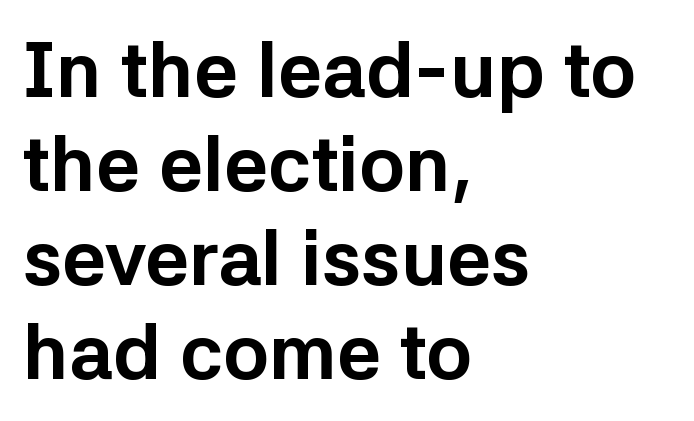
Q: Is the text bold? A: Yes.
Q: Is the text italic (slanted)? A: No, it is upright.
Q: Is the typeface a serif or a sans-serif typeface? A: Sans-serif.
Q: Is the text underlined? A: No.
Q: How is the paragraph aligned? A: Left-aligned.
Q: Is the spacing between letters normal or unusually wide? A: Normal.
Q: Width (condensed, normal, or wide)? A: Normal.
Q: Stroke contrast? A: Low.
Q: x-height? A: Medium.
Q: Monospaced? A: No.
